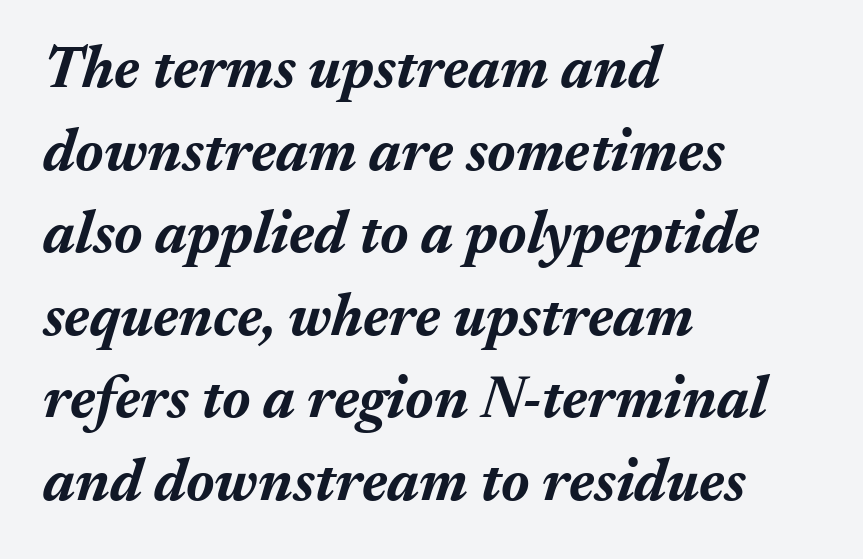
The image shows 59 px bold type, italic (leaning right); set left-aligned, normal line spacing (1.4x), normal letter spacing, not underlined; medium stroke contrast and a medium x-height.
